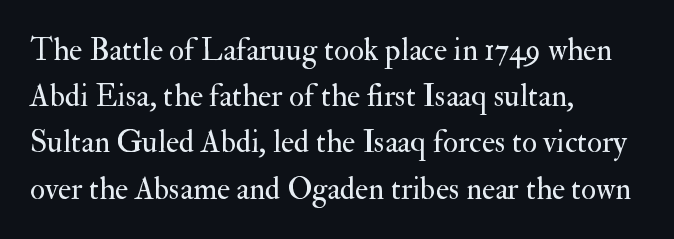
Q: Is the text bold? A: No.
Q: Is the text italic (slanted)? A: No, it is upright.
Q: Is the typeface a serif or a sans-serif typeface? A: Serif.
Q: Is the text underlined? A: No.
Q: How is the paragraph aligned? A: Left-aligned.
Q: Is the spacing between letters normal or unusually wide? A: Normal.
Q: Is the spacing between lines tight, normal or loose? A: Normal.
Q: Width (condensed, normal, or wide)? A: Normal.
Q: Stroke contrast? A: Medium.
Q: x-height? A: Small.
Q: Monospaced? A: No.
